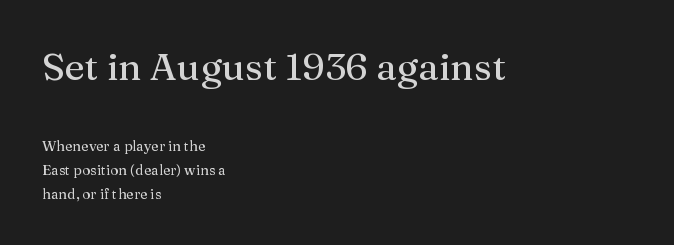
{"serif": "yes", "italic": "no", "width": "normal", "stroke_contrast": "medium", "x_height": "medium", "monospaced": "no", "underline": "no", "align": "left", "line_spacing": "normal", "line_spacing_ratio": 1.7, "letter_spacing": "normal", "letter_spacing_em": 0.0, "larger_block": "first", "size_ratio": 2.71, "glyph_px": 38}
